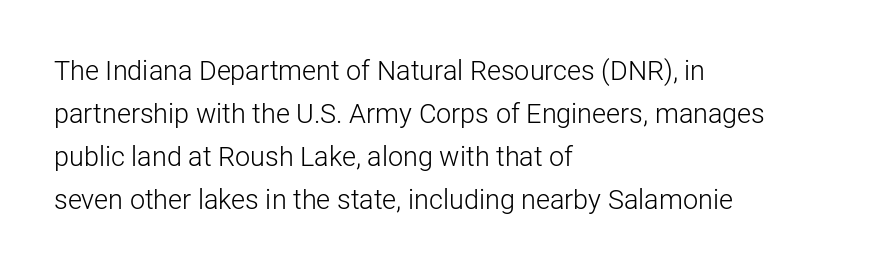
{"italic": "no", "bold": "no", "underline": "no", "align": "left", "line_spacing": "normal", "line_spacing_ratio": 1.59, "letter_spacing": "normal", "letter_spacing_em": 0.0, "glyph_px": 27}
